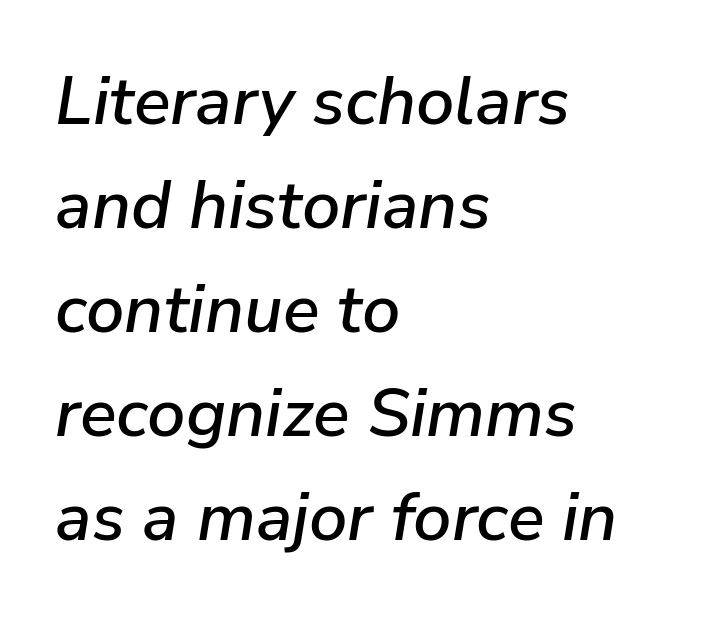
{"italic": "yes", "lean": "right", "slant_degrees": 9, "width": "normal", "stroke_contrast": "low", "x_height": "medium", "monospaced": "no", "underline": "no", "align": "left", "line_spacing": "normal", "line_spacing_ratio": 1.53, "letter_spacing": "normal", "letter_spacing_em": 0.0, "glyph_px": 68}
